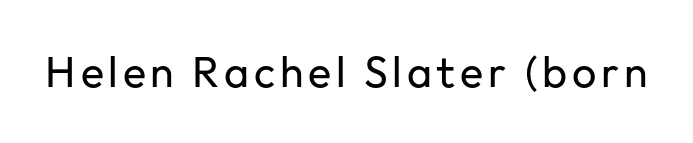
{"serif": "no", "italic": "no", "bold": "no", "weight": "regular", "width": "normal", "stroke_contrast": "low", "x_height": "medium", "monospaced": "no", "underline": "no", "glyph_px": 43}
